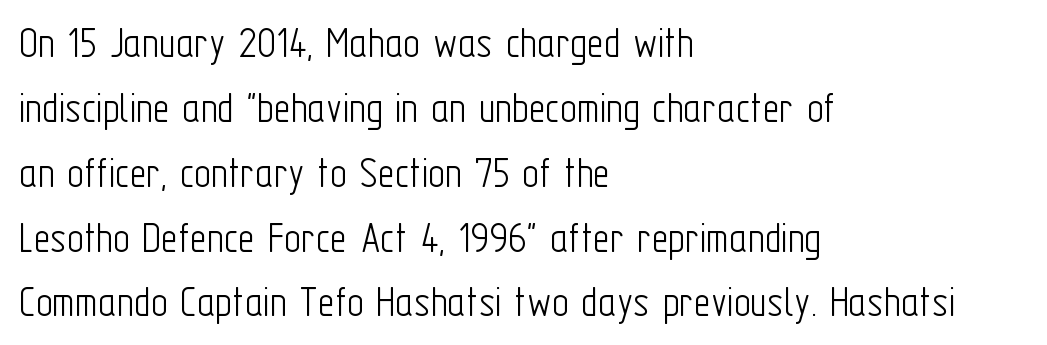
{"serif": "no", "italic": "no", "bold": "no", "weight": "light", "width": "condensed", "stroke_contrast": "low", "x_height": "medium", "monospaced": "no", "underline": "no", "align": "left", "line_spacing": "normal", "line_spacing_ratio": 1.41, "letter_spacing": "normal", "letter_spacing_em": 0.0, "glyph_px": 46}
